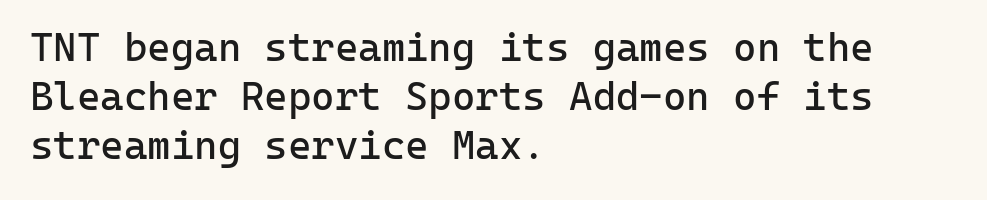
The image shows 40 px regular-weight sans-serif type, upright, monospaced; set left-aligned, line spacing 1.23x, normal letter spacing, not underlined; low stroke contrast and a medium x-height.
